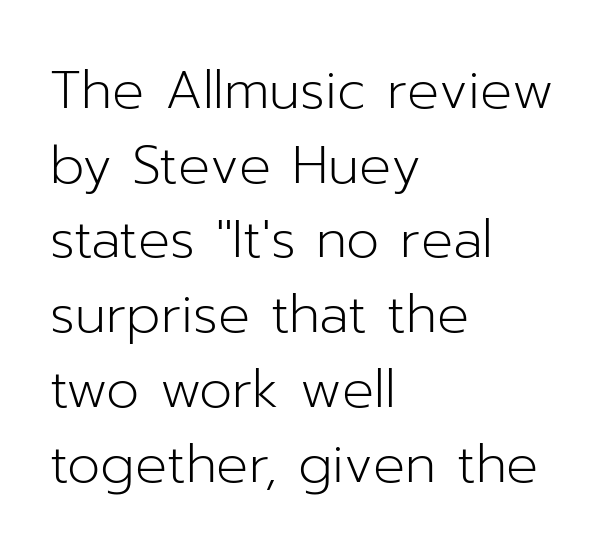
Type without underlining. Unlike a traditional serif, this face leaves its strokes unadorned. The specimen reads as upright at a glance. Stems and bowls with no extra thickness — not bold. Horizontal bands of white between lines are of average thickness. Typeset ragged right — the left edge is the straight one.
